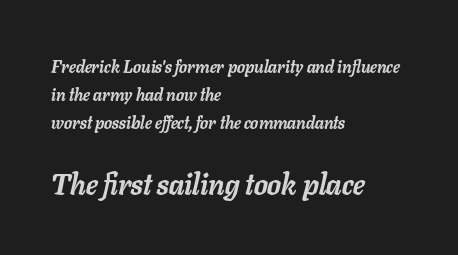
Plain, unruled lines of type. The letterforms sit shoulder to shoulder at normal distance. As a designer I'd log this as weight 700, bold. The rendering applies a slant to the glyphs. Spacing verdict: proportional, widths tailored to each character.
